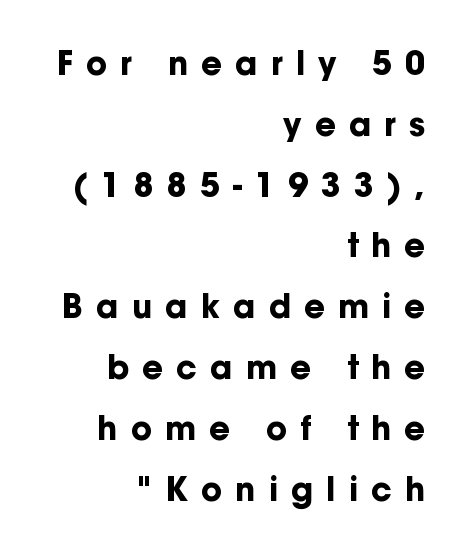
{"serif": "no", "italic": "no", "bold": "yes", "weight": "bold", "width": "normal", "stroke_contrast": "low", "x_height": "medium", "monospaced": "no", "underline": "no", "align": "right", "line_spacing": "loose", "line_spacing_ratio": 1.9, "letter_spacing": "wide", "letter_spacing_em": 0.41, "glyph_px": 32}
